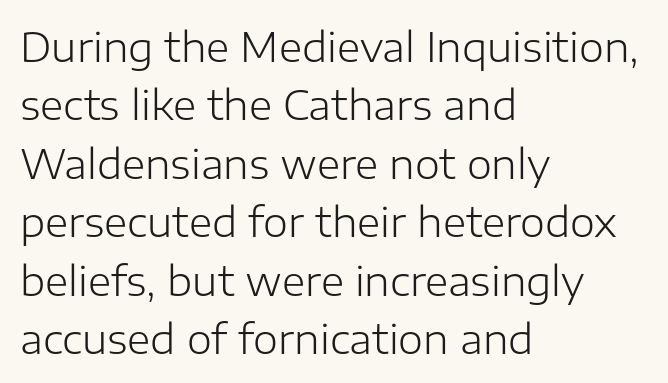
Q: Is the text bold? A: No.
Q: Is the text italic (slanted)? A: No, it is upright.
Q: Is the typeface a serif or a sans-serif typeface? A: Sans-serif.
Q: Is the text underlined? A: No.
Q: How is the paragraph aligned? A: Left-aligned.
Q: Is the spacing between letters normal or unusually wide? A: Normal.
Q: Is the spacing between lines tight, normal or loose? A: Normal.
Q: Width (condensed, normal, or wide)? A: Normal.
Q: Stroke contrast? A: Low.
Q: x-height? A: Medium.
Q: Monospaced? A: No.
